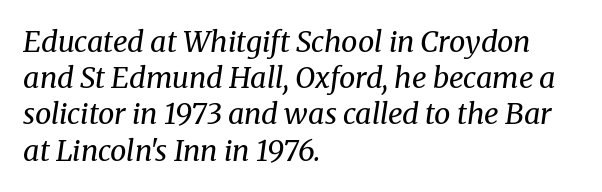
The passage shown is not underscored anywhere. A light-to-regular cut is what we see here. This sample uses plain, unmodified letter spacing. Is the block centered? No — it sits flush against the left margin. Interline gaps are of average width in this sample. Varying glyph widths throughout — classic text-font behaviour.
